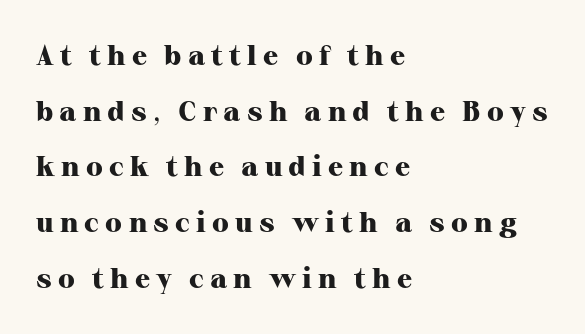
The image shows 28 px heavy serif type, upright; set left-aligned, loose line spacing (1.99x), unusually wide letter spacing (+0.22 em), not underlined; high stroke contrast and a medium x-height.
